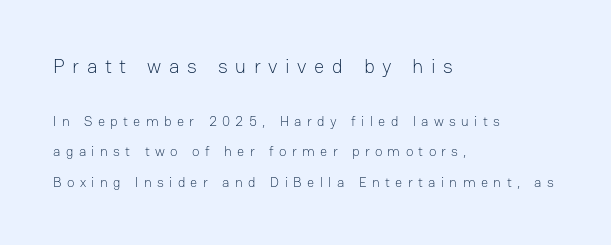
Q: Is the text bold? A: No.
Q: Is the text italic (slanted)? A: No, it is upright.
Q: Is the text underlined? A: No.
Q: How is the paragraph aligned? A: Left-aligned.
Q: Is the spacing between letters normal or unusually wide? A: Unusually wide.
Q: Is the spacing between lines tight, normal or loose? A: Loose.
Q: Which block of text is set in a larger size, the first (top) or the second (bottom)? A: The first (top) one.
